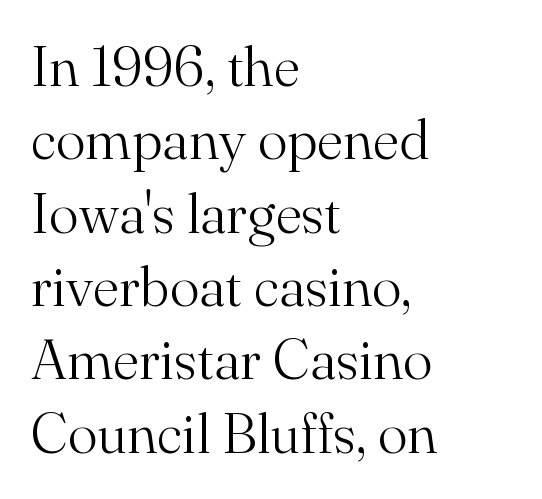
The tracking reads as untouched default to a designer's eye. Is this a sans? No — the strokes have serifs. No letter is thick-stroked: the sample isn't bold. Type without underlining. The rendering uses a moderate line-height, typical for paragraphs. The axis of the letterforms is exactly vertical.
